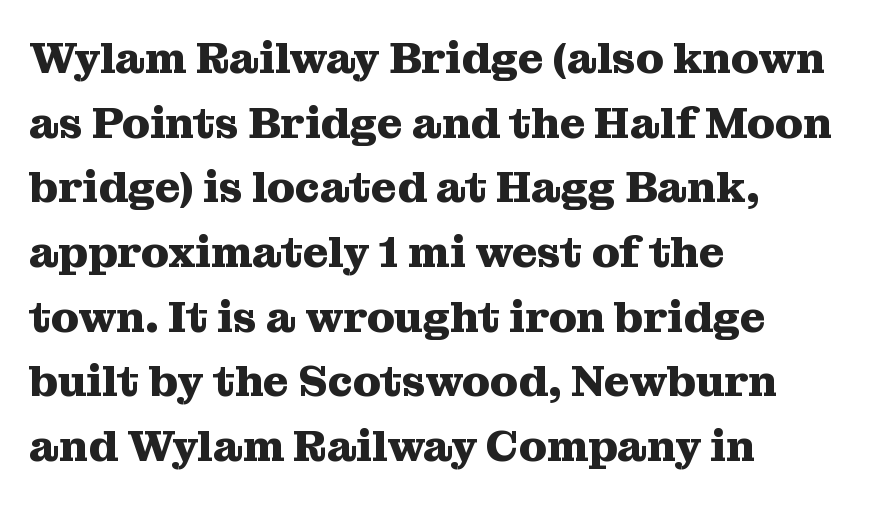
Q: Is the text bold? A: Yes.
Q: Is the text italic (slanted)? A: No, it is upright.
Q: Is the typeface a serif or a sans-serif typeface? A: Serif.
Q: Is the text underlined? A: No.
Q: How is the paragraph aligned? A: Left-aligned.
Q: Is the spacing between letters normal or unusually wide? A: Normal.
Q: Is the spacing between lines tight, normal or loose? A: Normal.
Q: Width (condensed, normal, or wide)? A: Normal.
Q: Stroke contrast? A: Medium.
Q: x-height? A: Medium.
Q: Monospaced? A: No.
